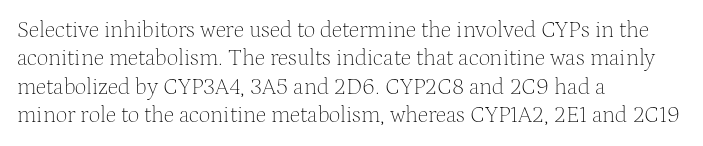
Nobody touched the tracking dial on this one. Visually the block forms a straight wall on the left and a jagged coastline on the right. Posture: upright roman. Beneath every word, the page is bare.
